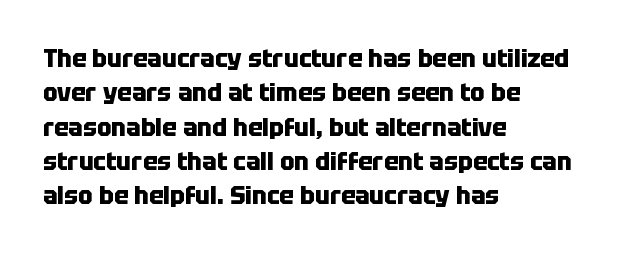
The passage shown is emphatically bold. The space directly below the letters is spotless. Italic? Not at all — the glyphs are vertical. The block of text has a typical density, with ordinary space between rows.
